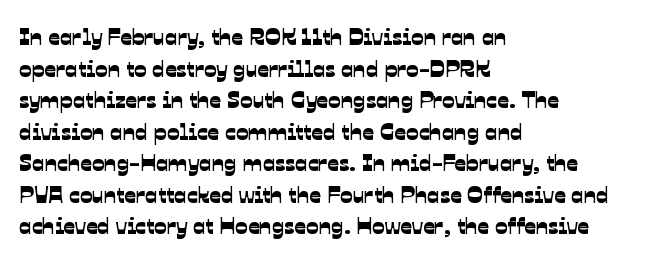
The image shows 23 px text type; set left-aligned, normal line spacing (1.37x), normal letter spacing, not underlined.
